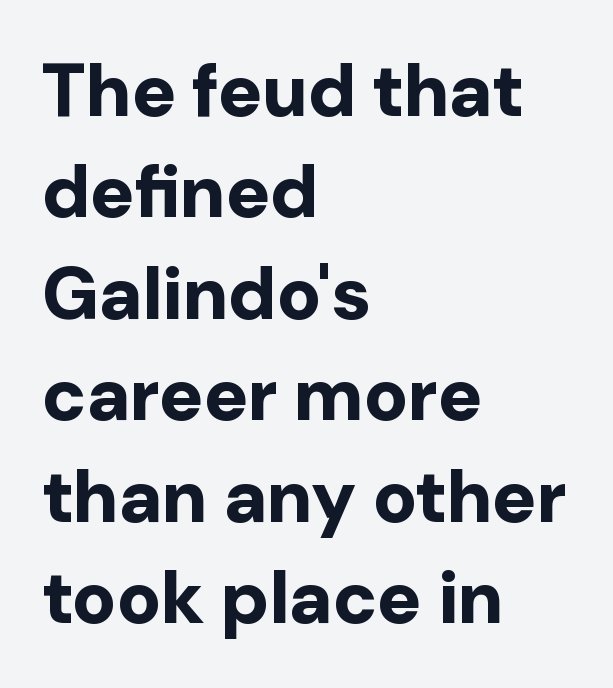
The image shows 74 px bold sans-serif type, upright; set left-aligned, normal line spacing (1.37x), normal letter spacing, not underlined; low stroke contrast and a medium x-height.
